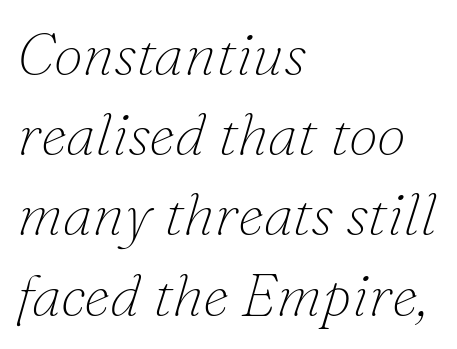
The image shows 59 px thin serif type, italic (leaning right); set left-aligned, normal line spacing (1.36x), normal letter spacing, not underlined; low stroke contrast and a small x-height.
